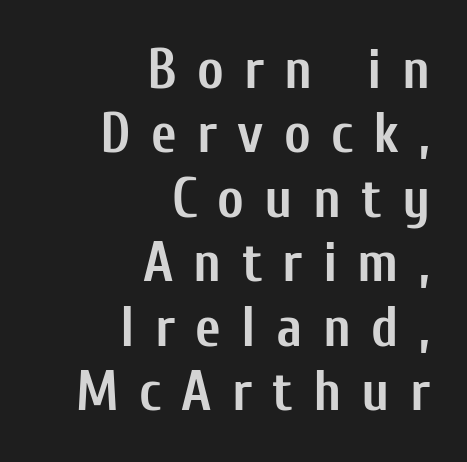
Q: Is the text bold? A: Yes.
Q: Is the text italic (slanted)? A: No, it is upright.
Q: Is the typeface a serif or a sans-serif typeface? A: Sans-serif.
Q: Is the text underlined? A: No.
Q: How is the paragraph aligned? A: Right-aligned.
Q: Is the spacing between letters normal or unusually wide? A: Unusually wide.
Q: Is the spacing between lines tight, normal or loose? A: Tight.
Q: Width (condensed, normal, or wide)? A: Condensed.
Q: Stroke contrast? A: Low.
Q: x-height? A: Medium.
Q: Monospaced? A: No.
